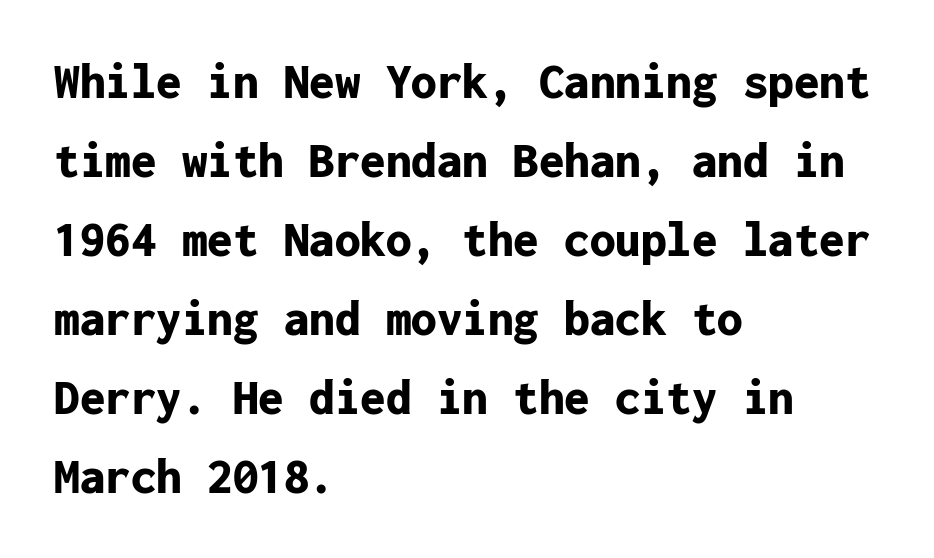
{"serif": "no", "italic": "no", "bold": "yes", "weight": "bold", "width": "normal", "stroke_contrast": "low", "x_height": "medium", "monospaced": "yes", "underline": "no", "align": "left", "line_spacing": "normal", "line_spacing_ratio": 1.55, "letter_spacing": "normal", "letter_spacing_em": 0.0, "glyph_px": 51}
